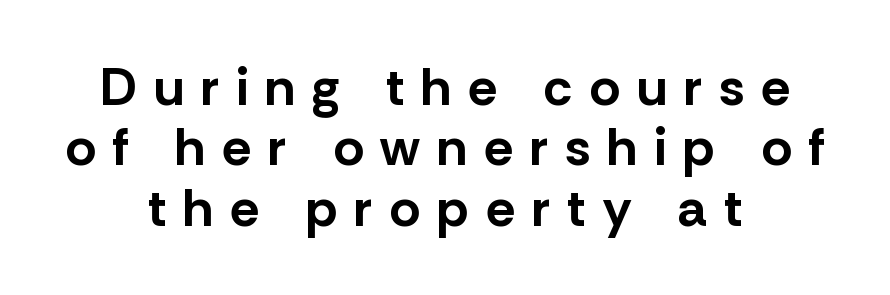
Q: Is the text bold? A: Yes.
Q: Is the text italic (slanted)? A: No, it is upright.
Q: Is the typeface a serif or a sans-serif typeface? A: Sans-serif.
Q: Is the text underlined? A: No.
Q: How is the paragraph aligned? A: Centered.
Q: Is the spacing between letters normal or unusually wide? A: Unusually wide.
Q: Is the spacing between lines tight, normal or loose? A: Tight.
Q: Width (condensed, normal, or wide)? A: Normal.
Q: Stroke contrast? A: Low.
Q: x-height? A: Medium.
Q: Monospaced? A: No.
